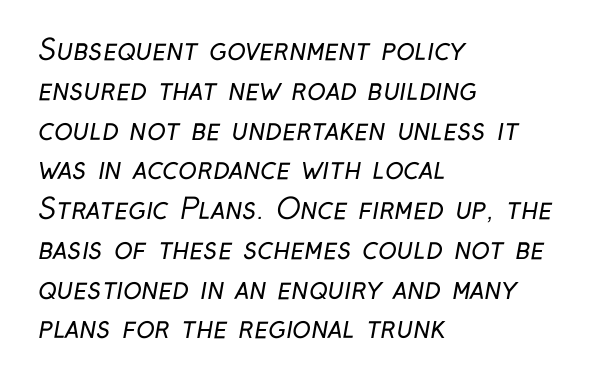
Baseline-to-baseline distance is the conventional proportion of letter height. The passage shown is typed in a proportional face where columns would drift. The zone under the glyphs is completely vacant. The rendering keeps characters at their native spacing. Caption: face not bold, strokes unweighted.
